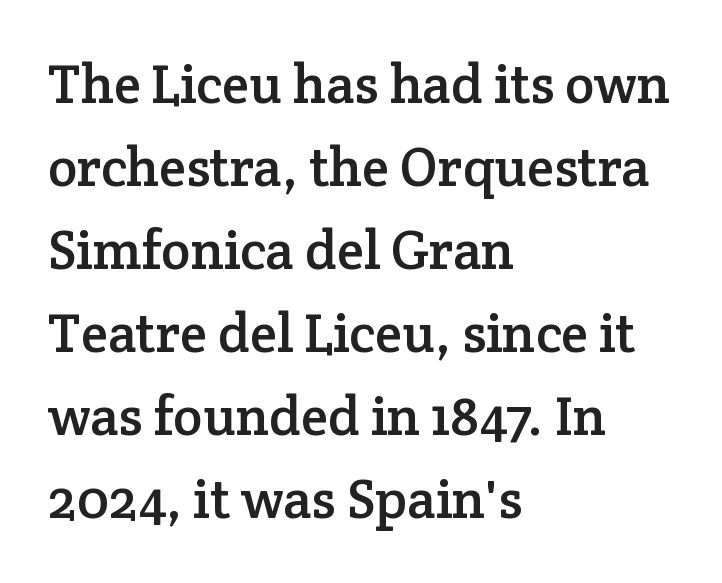
Q: Is the text italic (slanted)? A: No, it is upright.
Q: Is the typeface a serif or a sans-serif typeface? A: Serif.
Q: Is the text underlined? A: No.
Q: How is the paragraph aligned? A: Left-aligned.
Q: Is the spacing between letters normal or unusually wide? A: Normal.
Q: Is the spacing between lines tight, normal or loose? A: Normal.
Q: Width (condensed, normal, or wide)? A: Normal.
Q: Stroke contrast? A: Low.
Q: x-height? A: Medium.
Q: Monospaced? A: No.
